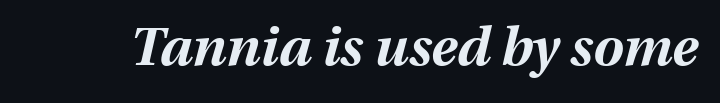
When letters slant like this, we call the style italic. These lines keep a tight, regular rhythm from letter to letter. What weight is shown? A full bold with thick strokes. Has an underline been added? It has not.
